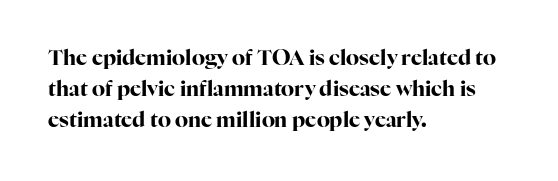
Q: Is the text bold? A: Yes.
Q: Is the text italic (slanted)? A: No, it is upright.
Q: Is the text underlined? A: No.
Q: How is the paragraph aligned? A: Left-aligned.
Q: Is the spacing between letters normal or unusually wide? A: Normal.
Q: Is the spacing between lines tight, normal or loose? A: Normal.
